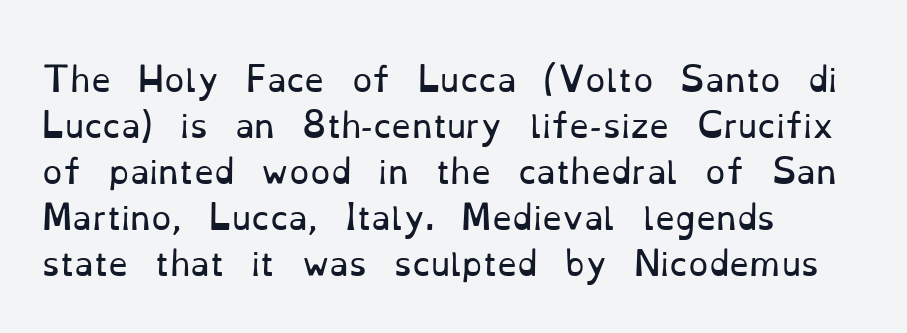
{"serif": "yes", "italic": "no", "bold": "no", "weight": "regular", "width": "normal", "stroke_contrast": "low", "x_height": "small", "monospaced": "no", "underline": "no", "align": "left", "line_spacing": "normal", "line_spacing_ratio": 1.44, "letter_spacing": "normal", "letter_spacing_em": 0.0, "glyph_px": 32}
